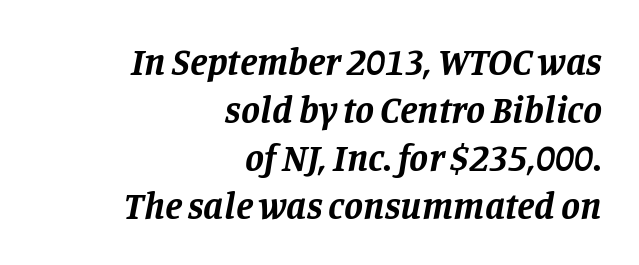
The image shows 38 px bold serif type, italic (leaning right); set right-aligned, normal line spacing (1.26x), normal letter spacing, not underlined; low stroke contrast and a large x-height.
